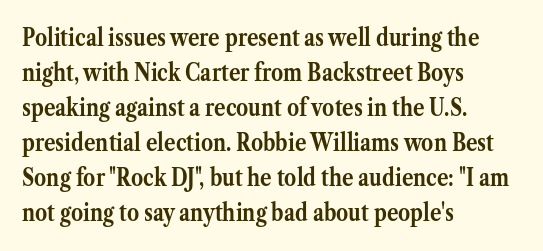
A classic flush-left, rag-right setting is used for this passage. The strokes are fattened all the way to bold. Plain, unruled lines of type. Tracking value appears to be zero — textbook default spacing.
